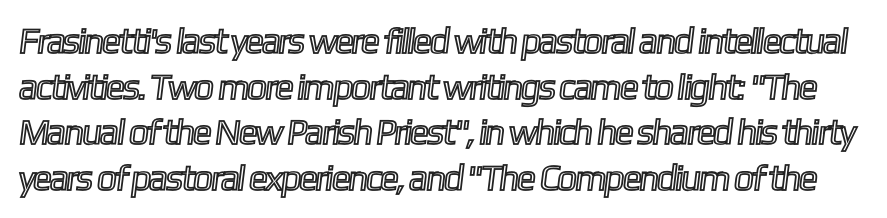
Q: Is the text underlined? A: No.
Q: Is the spacing between letters normal or unusually wide? A: Normal.
Q: Is the spacing between lines tight, normal or loose? A: Normal.
Q: Width (condensed, normal, or wide)? A: Condensed.
Q: x-height? A: Medium.
Q: Monospaced? A: No.
